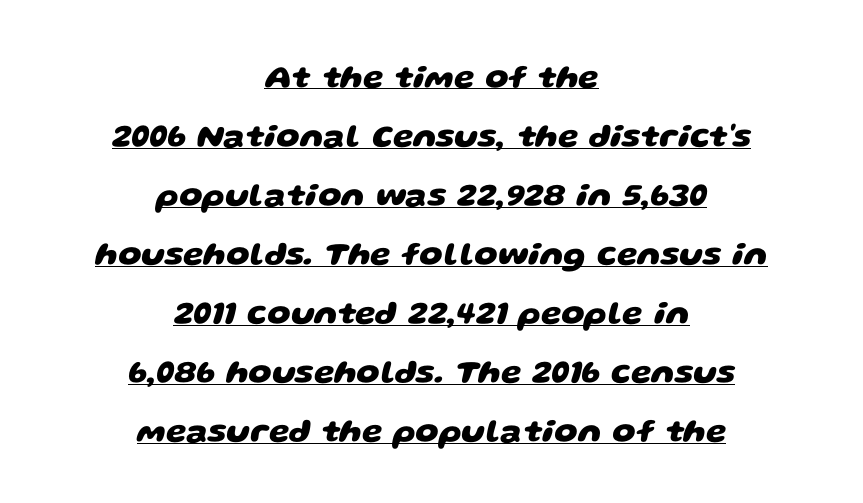
The image shows 33 px heavy, wide sans-serif type; set centered, line spacing 1.79x, normal letter spacing, underlined; low stroke contrast and a large x-height.
